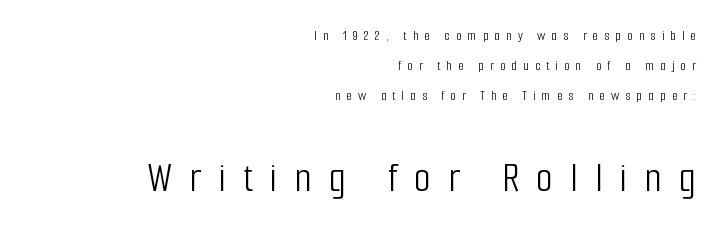
{"serif": "no", "italic": "no", "bold": "no", "weight": "light", "width": "condensed", "stroke_contrast": "low", "x_height": "medium", "monospaced": "no", "underline": "no", "align": "right", "line_spacing": "loose", "line_spacing_ratio": 2.0, "letter_spacing": "wide", "letter_spacing_em": 0.39, "larger_block": "second", "size_ratio": 2.93, "glyph_px": 44}
